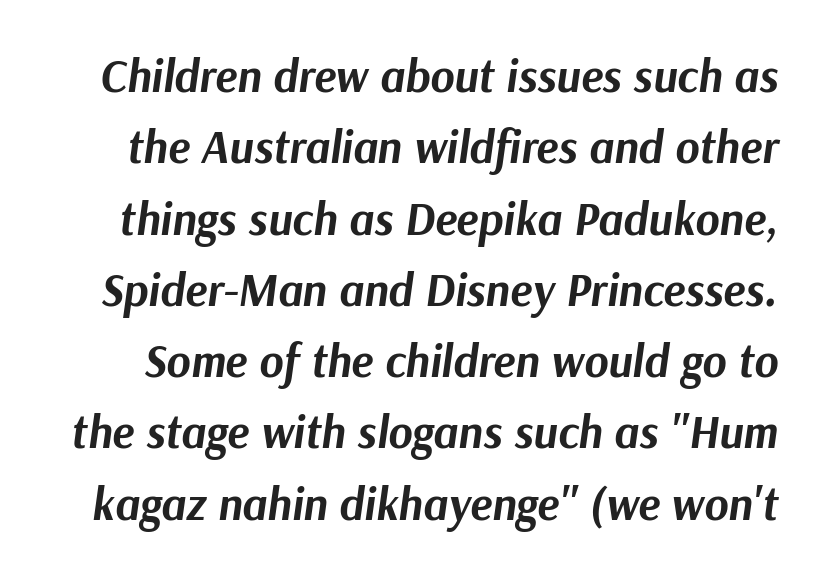
{"italic": "yes", "lean": "right", "slant_degrees": 9, "bold": "yes", "weight": "bold", "width": "normal", "stroke_contrast": "medium", "x_height": "medium", "monospaced": "no", "underline": "no", "line_spacing": "normal", "line_spacing_ratio": 1.55, "letter_spacing": "normal", "letter_spacing_em": 0.0, "glyph_px": 46}
